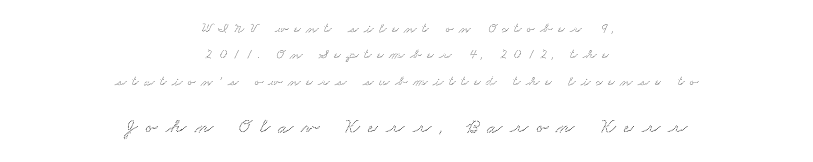
{"underline": "no", "align": "center", "line_spacing_ratio": 1.88, "letter_spacing": "wide", "letter_spacing_em": 0.4, "larger_block": "second", "size_ratio": 1.5, "glyph_px": 21}
